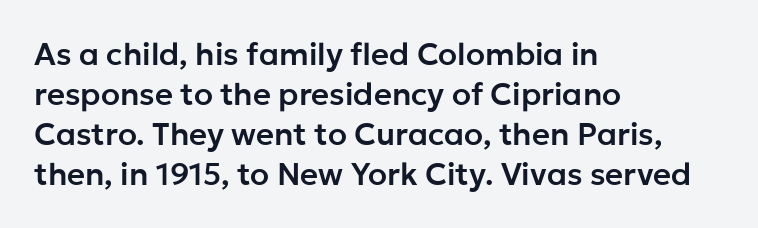
The image shows 31 px sans-serif type, upright; set left-aligned, normal line spacing (1.29x), normal letter spacing, not underlined; low stroke contrast and a medium x-height.
